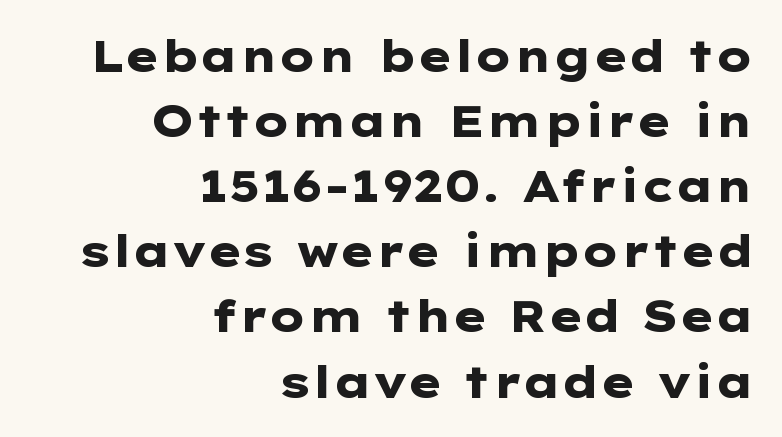
{"serif": "no", "italic": "no", "bold": "yes", "weight": "heavy", "width": "wide", "stroke_contrast": "low", "x_height": "medium", "monospaced": "no", "underline": "no", "align": "right", "line_spacing": "normal", "line_spacing_ratio": 1.48, "letter_spacing": "normal", "letter_spacing_em": 0.0, "glyph_px": 44}
